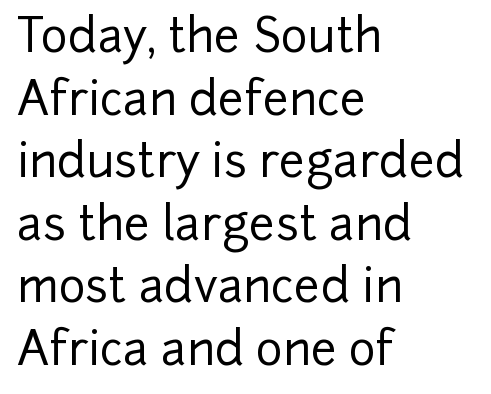
The image shows 46 px sans-serif type, upright; set left-aligned, normal line spacing (1.36x), normal letter spacing, not underlined; low stroke contrast and a medium x-height.
